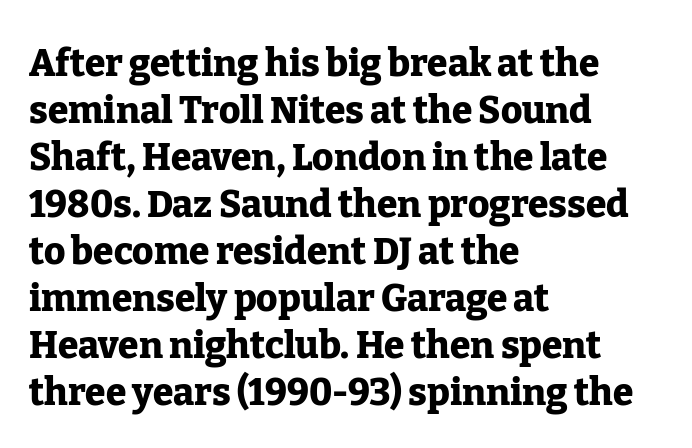
The image shows 37 px heavy serif type, upright; set left-aligned, normal line spacing (1.27x), normal letter spacing, not underlined; low stroke contrast and a medium x-height.
